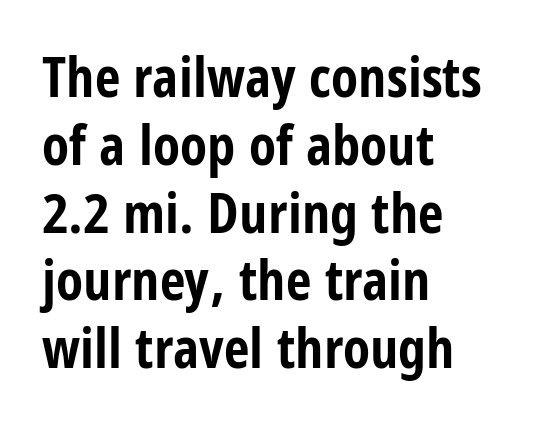
The image shows 56 px bold, condensed sans-serif type, upright; set left-aligned, line spacing 1.21x, normal letter spacing, not underlined; low stroke contrast and a large x-height.
